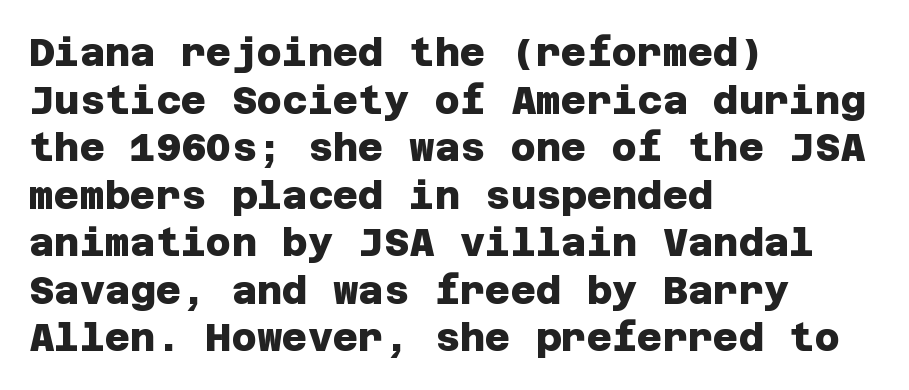
{"serif": "no", "bold": "yes", "weight": "heavy", "width": "normal", "stroke_contrast": "low", "x_height": "large", "underline": "no", "align": "left", "line_spacing_ratio": 1.22, "letter_spacing": "normal", "letter_spacing_em": 0.0, "glyph_px": 39}
